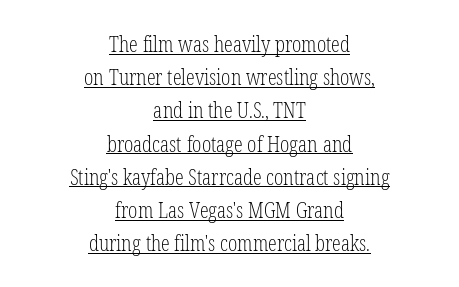
The image shows 22 px text type, upright; set centered, normal line spacing (1.51x), normal letter spacing, underlined.
